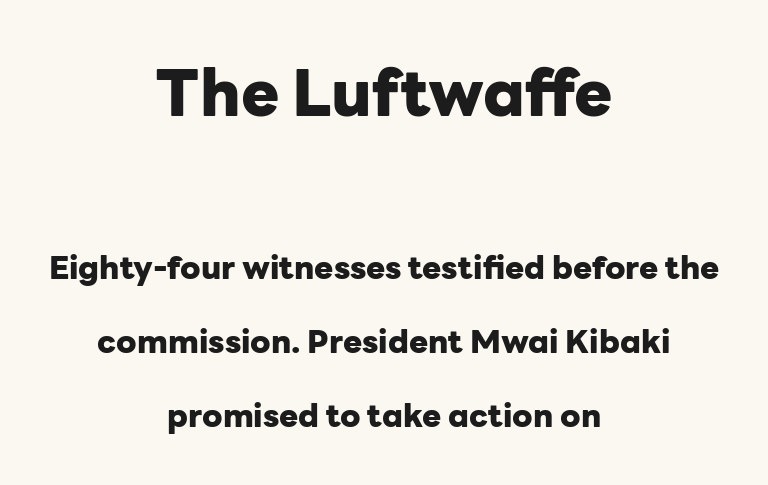
The image shows 64 px heavy sans-serif type, upright; set centered, loose line spacing (2.32x), normal letter spacing, not underlined; the first (top) block is 2.0x larger; low stroke contrast and a medium x-height.
